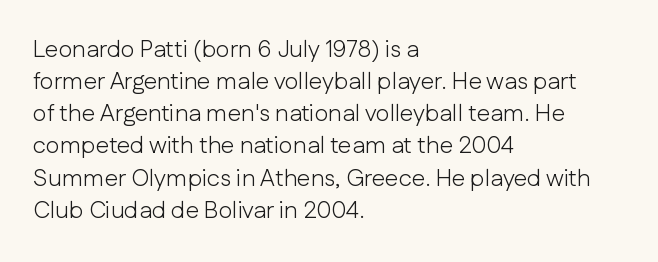
Q: Is the text bold? A: No.
Q: Is the text italic (slanted)? A: No, it is upright.
Q: Is the text underlined? A: No.
Q: How is the paragraph aligned? A: Left-aligned.
Q: Is the spacing between letters normal or unusually wide? A: Normal.
Q: Is the spacing between lines tight, normal or loose? A: Normal.
